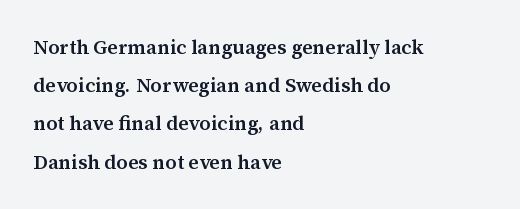
The image shows 20 px text type, upright; set left-aligned, loose line spacing (1.91x), normal letter spacing, not underlined.
